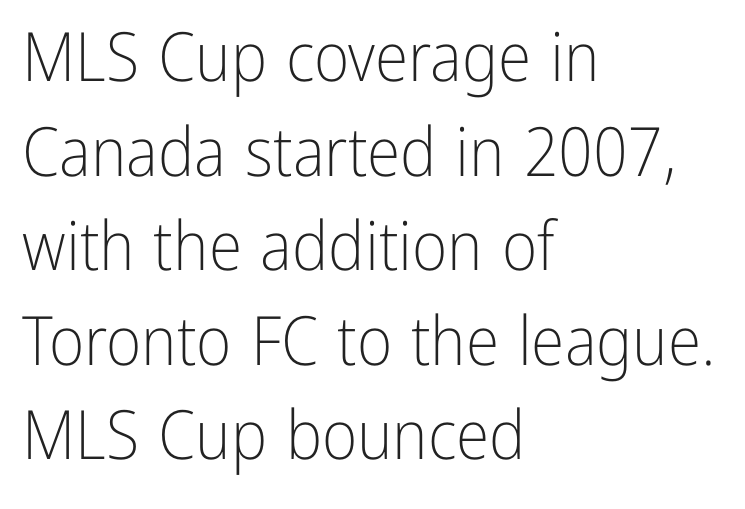
Q: Is the text bold? A: No.
Q: Is the text italic (slanted)? A: No, it is upright.
Q: Is the typeface a serif or a sans-serif typeface? A: Sans-serif.
Q: Is the text underlined? A: No.
Q: How is the paragraph aligned? A: Left-aligned.
Q: Is the spacing between letters normal or unusually wide? A: Normal.
Q: Is the spacing between lines tight, normal or loose? A: Normal.
Q: Width (condensed, normal, or wide)? A: Condensed.
Q: Stroke contrast? A: Low.
Q: x-height? A: Medium.
Q: Monospaced? A: No.
